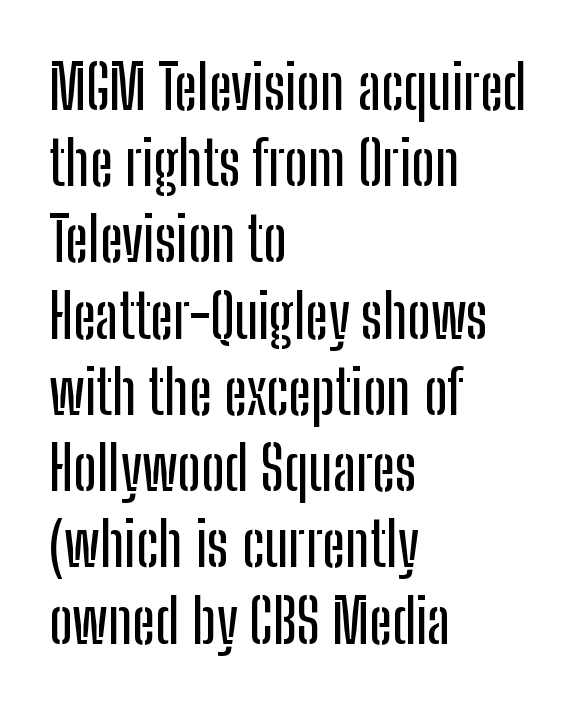
The image shows 61 px condensed sans-serif type, upright; set left-aligned, normal line spacing (1.25x), normal letter spacing, not underlined; low stroke contrast and a medium x-height.
